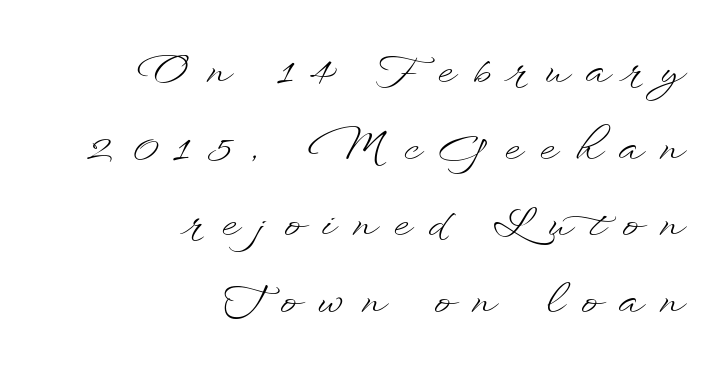
{"bold": "no", "weight": "light", "width": "wide", "stroke_contrast": "low", "x_height": "small", "monospaced": "no", "underline": "no", "align": "right", "line_spacing_ratio": 1.87, "letter_spacing": "wide", "letter_spacing_em": 0.45, "glyph_px": 41}
